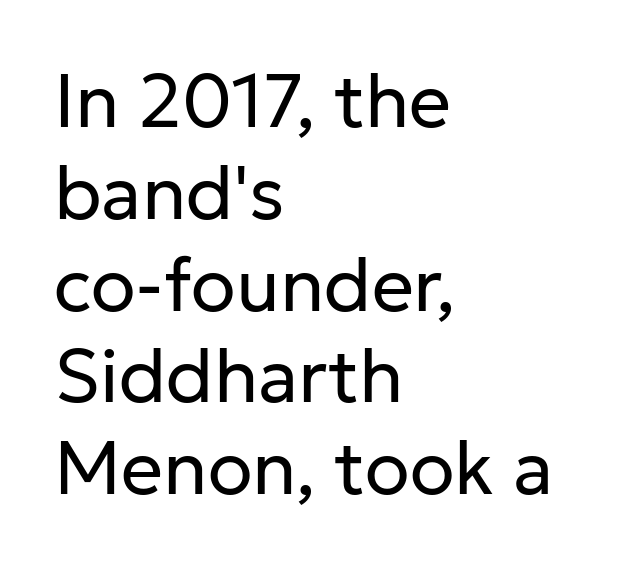
{"serif": "no", "italic": "no", "bold": "no", "weight": "regular", "width": "normal", "stroke_contrast": "low", "x_height": "medium", "monospaced": "no", "underline": "no", "align": "left", "line_spacing_ratio": 1.24, "letter_spacing": "normal", "letter_spacing_em": 0.0, "glyph_px": 74}
